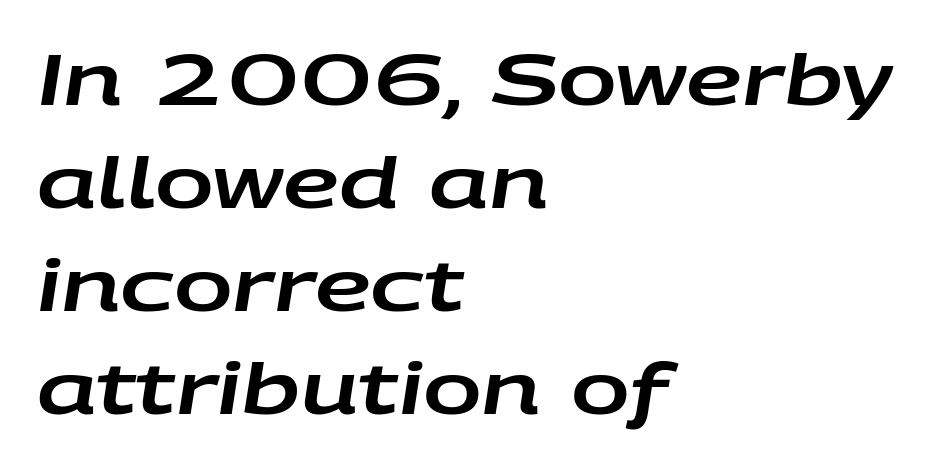
Q: Is the text italic (slanted)? A: Yes, it leans right by about 9 degrees.
Q: Is the text underlined? A: No.
Q: How is the paragraph aligned? A: Left-aligned.
Q: Is the spacing between letters normal or unusually wide? A: Normal.
Q: Is the spacing between lines tight, normal or loose? A: Normal.
Q: Width (condensed, normal, or wide)? A: Wide.
Q: Stroke contrast? A: Low.
Q: x-height? A: Large.
Q: Monospaced? A: No.
